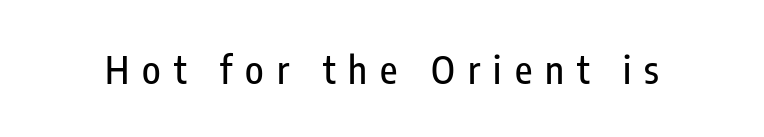
Q: Is the text italic (slanted)? A: No, it is upright.
Q: Is the typeface a serif or a sans-serif typeface? A: Sans-serif.
Q: Is the text underlined? A: No.
Q: Is the spacing between letters normal or unusually wide? A: Unusually wide.
Q: Width (condensed, normal, or wide)? A: Condensed.
Q: Stroke contrast? A: Low.
Q: x-height? A: Medium.
Q: Monospaced? A: No.
